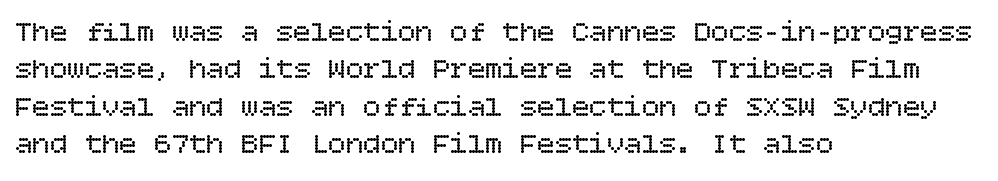
{"italic": "no", "bold": "no", "weight": "regular", "width": "normal", "stroke_contrast": "low", "x_height": "large", "underline": "no", "align": "left", "line_spacing": "normal", "line_spacing_ratio": 1.29, "letter_spacing": "normal", "letter_spacing_em": 0.0, "glyph_px": 29}
